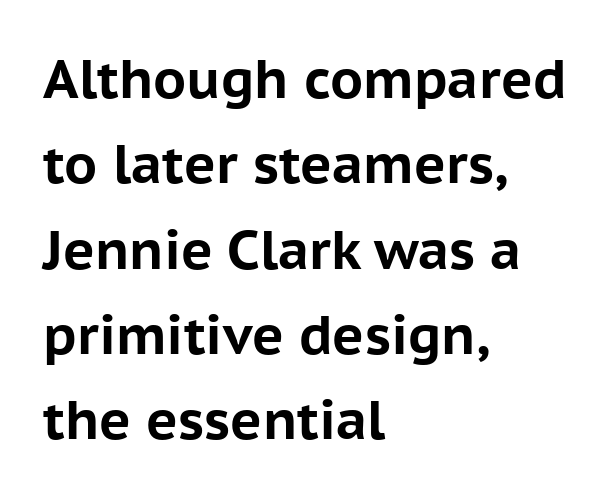
Q: Is the text bold? A: Yes.
Q: Is the text italic (slanted)? A: No, it is upright.
Q: Is the typeface a serif or a sans-serif typeface? A: Sans-serif.
Q: Is the text underlined? A: No.
Q: How is the paragraph aligned? A: Left-aligned.
Q: Is the spacing between letters normal or unusually wide? A: Normal.
Q: Is the spacing between lines tight, normal or loose? A: Normal.
Q: Width (condensed, normal, or wide)? A: Normal.
Q: Stroke contrast? A: Low.
Q: x-height? A: Medium.
Q: Monospaced? A: No.
